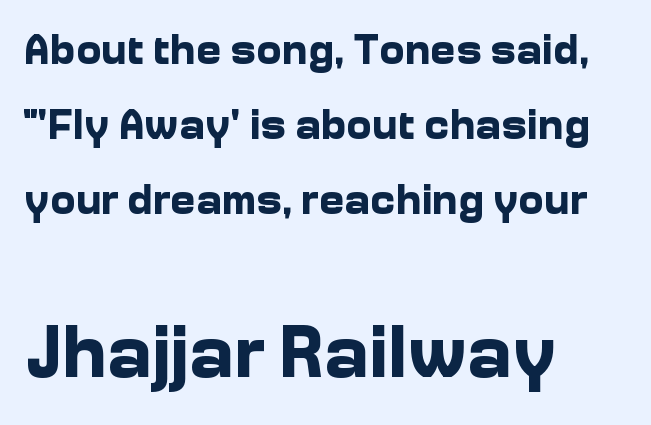
The letters sit at their default tracking, neither squeezed nor spread. Is the block centered? No — it sits flush against the left margin. You could not count columns in this text — the font is proportionally spaced. Check the space under the baseline: it is left empty.
